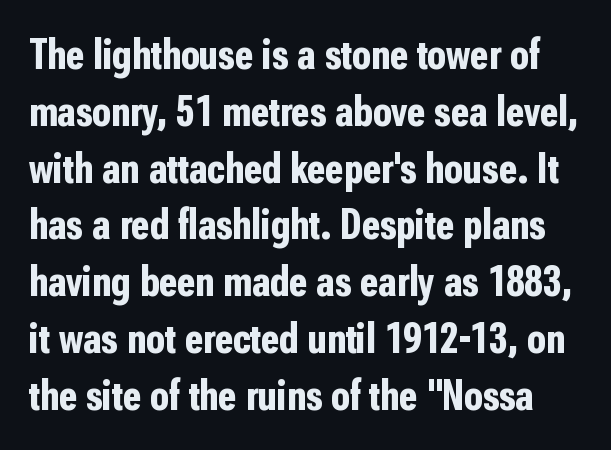
The image shows 43 px bold, condensed sans-serif type, upright; set normal line spacing (1.32x), normal letter spacing, not underlined; low stroke contrast and a medium x-height.
